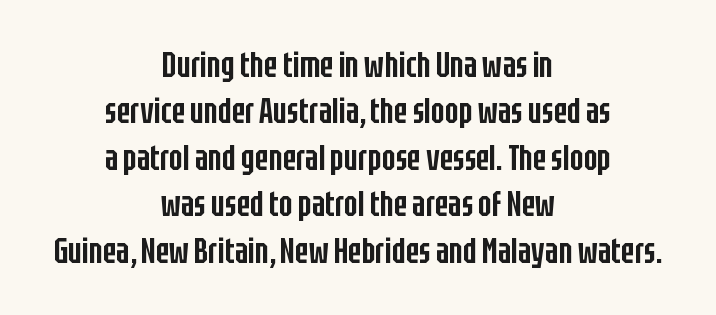
Students, this is semibold: more ink than regular, less than bold. Neither beginnings nor endings align; midpoints do. Nope, not italic — everything's standing straight. Line spacing here is normal. Underlining? Definitely not there.
